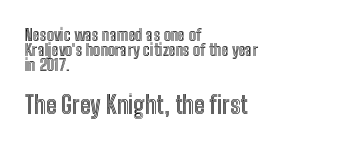
{"italic": "no", "underline": "no", "align": "left", "line_spacing": "tight", "line_spacing_ratio": 0.95, "letter_spacing": "normal", "letter_spacing_em": 0.0, "larger_block": "second", "size_ratio": 1.5, "glyph_px": 24}
